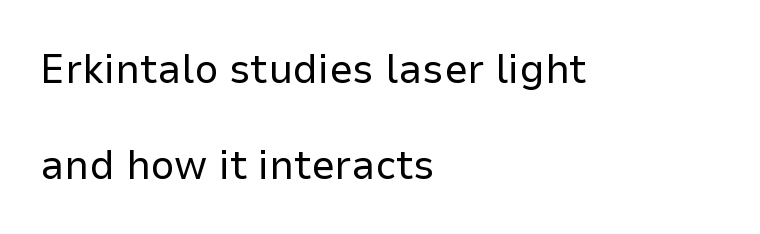
The image shows 42 px regular-weight sans-serif type, upright; set left-aligned, loose line spacing (2.28x), normal letter spacing, not underlined; low stroke contrast and a medium x-height.
